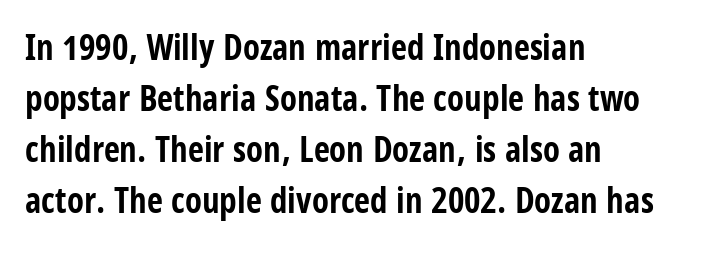
Q: Is the text bold? A: Yes.
Q: Is the text italic (slanted)? A: No, it is upright.
Q: Is the typeface a serif or a sans-serif typeface? A: Sans-serif.
Q: Is the text underlined? A: No.
Q: How is the paragraph aligned? A: Left-aligned.
Q: Is the spacing between letters normal or unusually wide? A: Normal.
Q: Is the spacing between lines tight, normal or loose? A: Normal.
Q: Width (condensed, normal, or wide)? A: Condensed.
Q: Stroke contrast? A: Low.
Q: x-height? A: Large.
Q: Monospaced? A: No.
